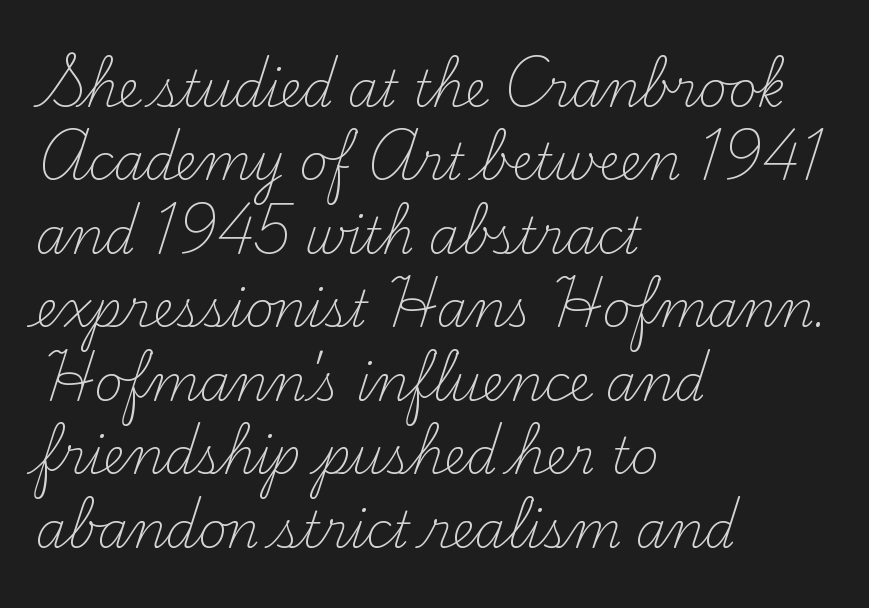
The image shows 49 px light type; set left-aligned, normal line spacing (1.5x), normal letter spacing, not underlined; medium stroke contrast and a small x-height.
